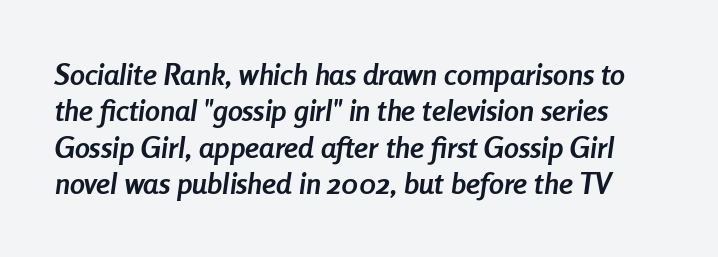
Note the varied advance widths — an 'i' is clearly narrower than an 'm'. Its strokes are broad and dark, the hallmark of bold type. Nobody touched the tracking dial on this one. The baseline area is clear.
